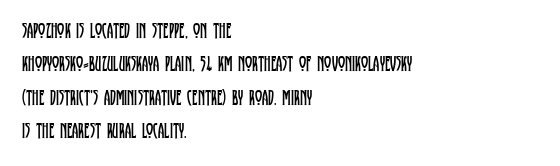
Summary of vertical rhythm: regular, with standard interline spacing. No extra ink here — the face is not bold. Quick note: not italic, upright. Horizontal alignment here is leftward, the default for most running prose.
